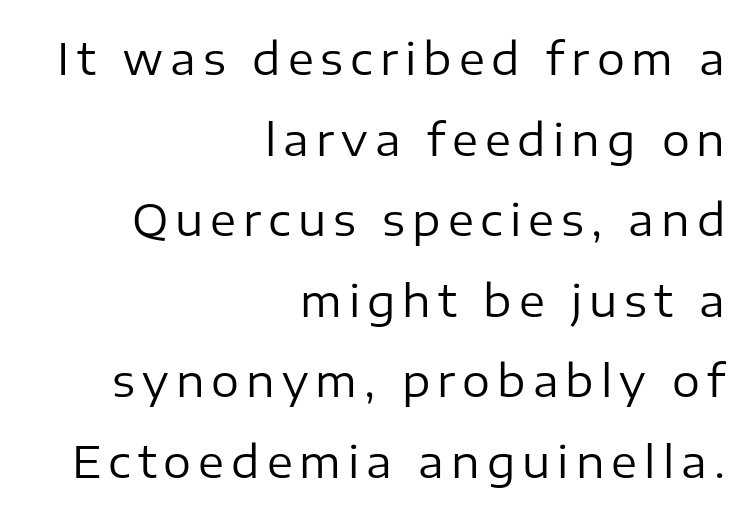
Q: Is the text bold? A: No.
Q: Is the text italic (slanted)? A: No, it is upright.
Q: Is the typeface a serif or a sans-serif typeface? A: Sans-serif.
Q: Is the text underlined? A: No.
Q: How is the paragraph aligned? A: Right-aligned.
Q: Width (condensed, normal, or wide)? A: Normal.
Q: Stroke contrast? A: Low.
Q: x-height? A: Medium.
Q: Monospaced? A: No.
